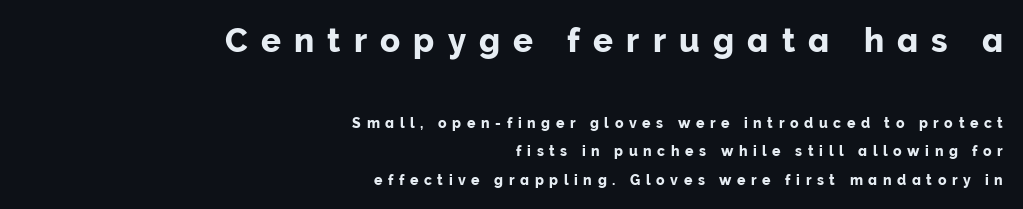
The image shows 33 px sans-serif type, upright; set right-aligned, loose line spacing (2.04x), unusually wide letter spacing (+0.4 em), not underlined; the first (top) block is 2.36x larger; low stroke contrast and a medium x-height.
